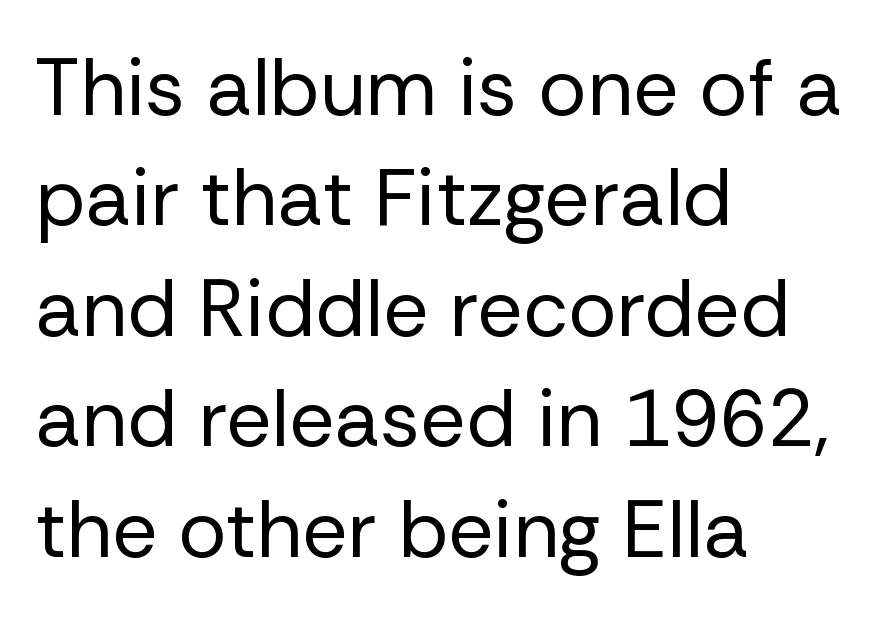
Are there feet on the stems? There aren't — it's a sans. The specimen reads as upright at a glance. Inter-character spacing is left at the font's built-in metrics. Only glyphs here, with clear space below each row.
